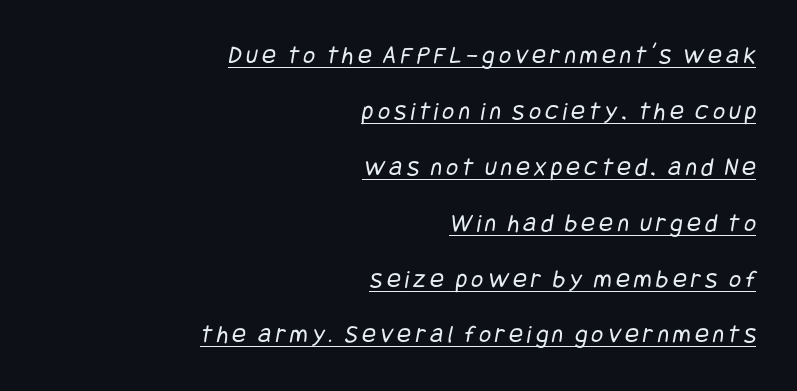
Q: Is the text bold? A: No.
Q: Is the text underlined? A: Yes.
Q: How is the paragraph aligned? A: Right-aligned.
Q: Is the spacing between lines tight, normal or loose? A: Loose.
